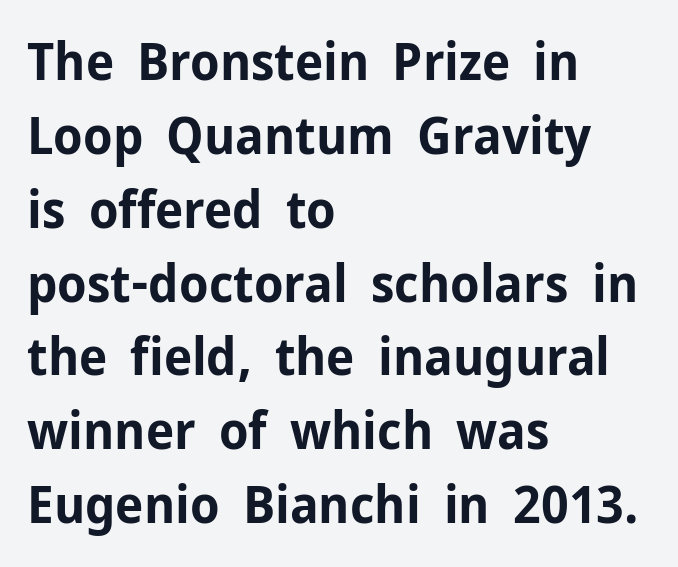
{"serif": "no", "italic": "no", "bold": "yes", "weight": "bold", "width": "normal", "stroke_contrast": "low", "x_height": "medium", "monospaced": "no", "underline": "no", "align": "left", "line_spacing": "normal", "line_spacing_ratio": 1.42, "letter_spacing": "normal", "letter_spacing_em": 0.0, "glyph_px": 52}
